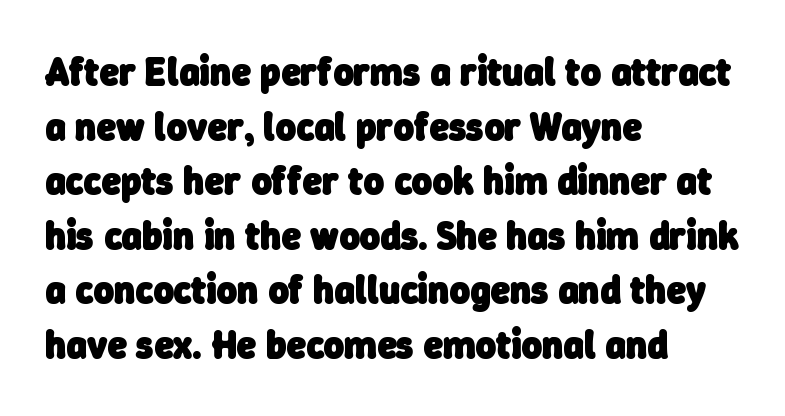
{"serif": "no", "bold": "yes", "weight": "heavy", "width": "normal", "stroke_contrast": "low", "x_height": "medium", "monospaced": "no", "underline": "no", "align": "left", "line_spacing": "normal", "line_spacing_ratio": 1.4, "letter_spacing": "normal", "letter_spacing_em": 0.0, "glyph_px": 39}
